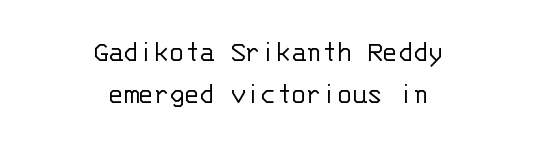
Q: Is the text bold? A: No.
Q: Is the text italic (slanted)? A: No, it is upright.
Q: Is the typeface a serif or a sans-serif typeface? A: Sans-serif.
Q: Is the text underlined? A: No.
Q: How is the paragraph aligned? A: Centered.
Q: Is the spacing between letters normal or unusually wide? A: Normal.
Q: Is the spacing between lines tight, normal or loose? A: Normal.
Q: Width (condensed, normal, or wide)? A: Normal.
Q: Stroke contrast? A: Low.
Q: x-height? A: Large.
Q: Monospaced? A: Yes.
